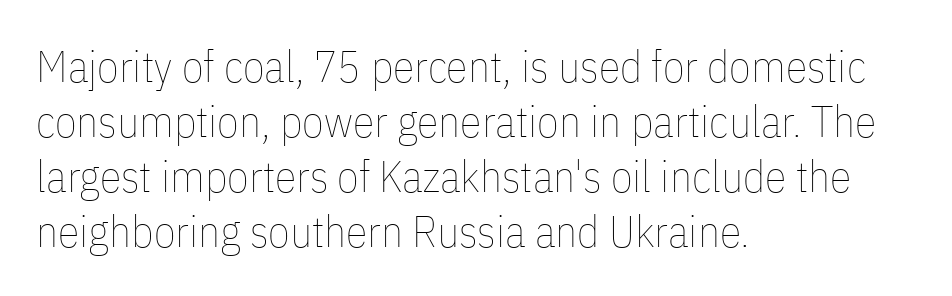
No heavy texture on the line: the type isn't bold. Vertical strokes here are truly vertical. Descender tails drop into unmarked territory. The line-height multiplier appears to be the usual default. The tracking reads as untouched default to a designer's eye.
